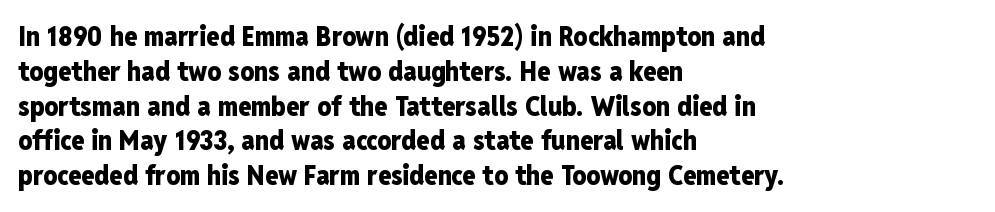
{"italic": "no", "bold": "yes", "underline": "no", "align": "left", "line_spacing": "normal", "line_spacing_ratio": 1.29, "letter_spacing": "normal", "letter_spacing_em": 0.0, "glyph_px": 27}
